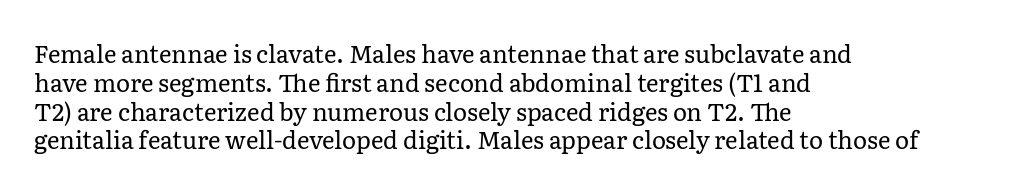
{"italic": "no", "bold": "no", "underline": "no", "align": "left", "line_spacing_ratio": 1.2, "letter_spacing": "normal", "letter_spacing_em": 0.0, "glyph_px": 24}
